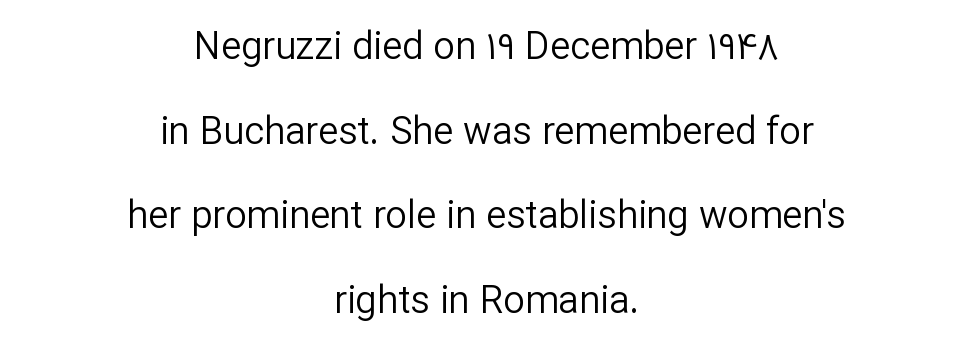
Q: Is the text bold? A: No.
Q: Is the text italic (slanted)? A: No, it is upright.
Q: Is the typeface a serif or a sans-serif typeface? A: Sans-serif.
Q: Is the text underlined? A: No.
Q: How is the paragraph aligned? A: Centered.
Q: Is the spacing between letters normal or unusually wide? A: Normal.
Q: Is the spacing between lines tight, normal or loose? A: Loose.
Q: Width (condensed, normal, or wide)? A: Normal.
Q: Stroke contrast? A: Low.
Q: x-height? A: Medium.
Q: Monospaced? A: No.
